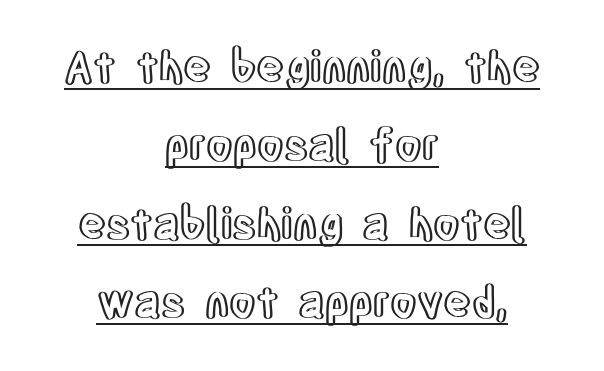
Q: Is the text italic (slanted)? A: No, it is upright.
Q: Is the text underlined? A: Yes.
Q: How is the paragraph aligned? A: Centered.
Q: Is the spacing between letters normal or unusually wide? A: Normal.
Q: Width (condensed, normal, or wide)? A: Condensed.
Q: x-height? A: Large.
Q: Monospaced? A: No.
